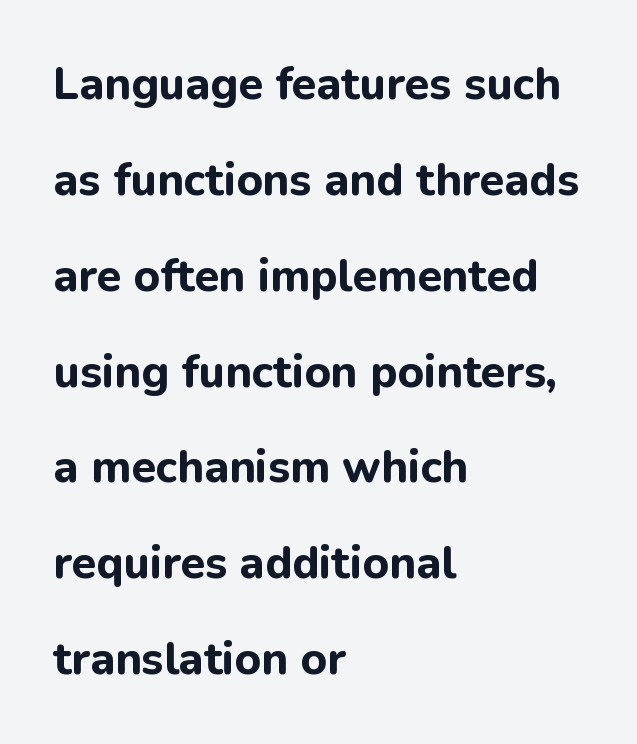
The image shows 45 px bold sans-serif type, upright; set left-aligned, loose line spacing (2.13x), normal letter spacing, not underlined; low stroke contrast and a medium x-height.
